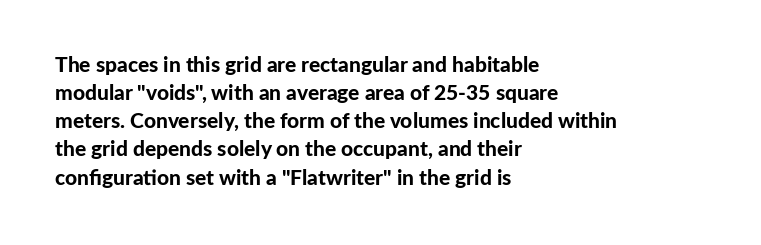
Q: Is the text bold? A: Yes.
Q: Is the text italic (slanted)? A: No, it is upright.
Q: Is the text underlined? A: No.
Q: How is the paragraph aligned? A: Left-aligned.
Q: Is the spacing between letters normal or unusually wide? A: Normal.
Q: Is the spacing between lines tight, normal or loose? A: Normal.
